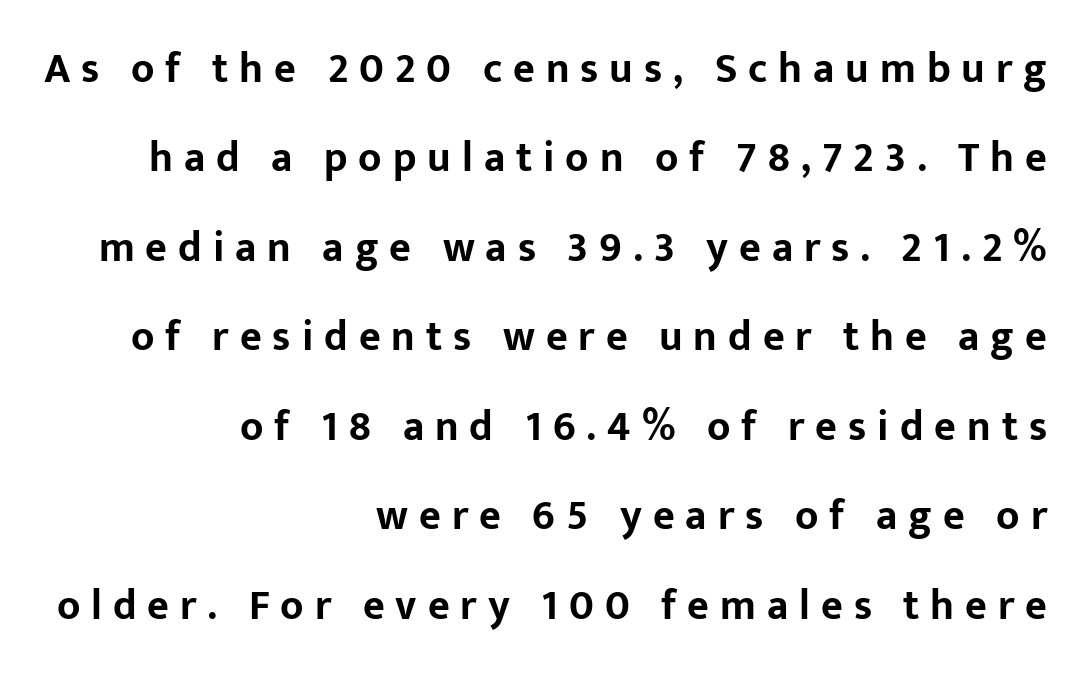
Q: Is the text bold? A: Yes.
Q: Is the text italic (slanted)? A: No, it is upright.
Q: Is the typeface a serif or a sans-serif typeface? A: Sans-serif.
Q: Is the text underlined? A: No.
Q: How is the paragraph aligned? A: Right-aligned.
Q: Is the spacing between letters normal or unusually wide? A: Unusually wide.
Q: Is the spacing between lines tight, normal or loose? A: Loose.
Q: Width (condensed, normal, or wide)? A: Normal.
Q: Stroke contrast? A: Low.
Q: x-height? A: Medium.
Q: Monospaced? A: No.
